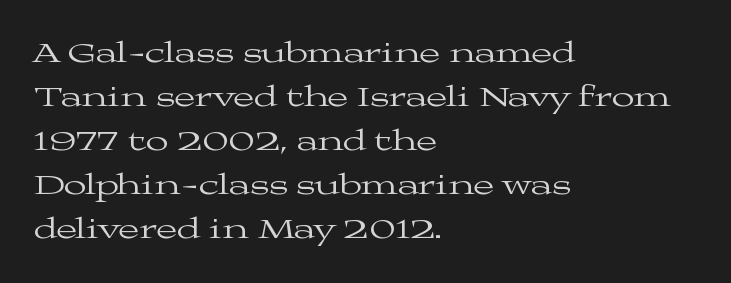
The lettering holds an erect, upright posture throughout. If you measured baseline to baseline, you'd find a middling distance. Caption: face not bold, strokes unweighted. The lines in this sample share a left origin and differ only in where they stop. There is no visible air inserted between adjacent glyphs.
